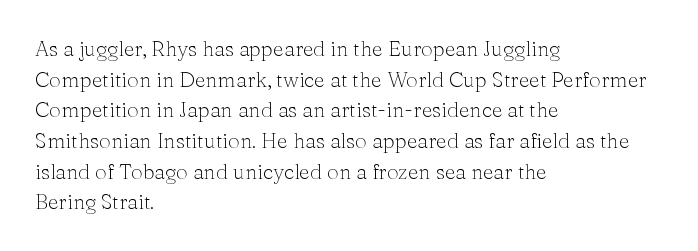
The image shows 21 px text type, upright; set left-aligned, normal line spacing (1.46x), normal letter spacing, not underlined.
